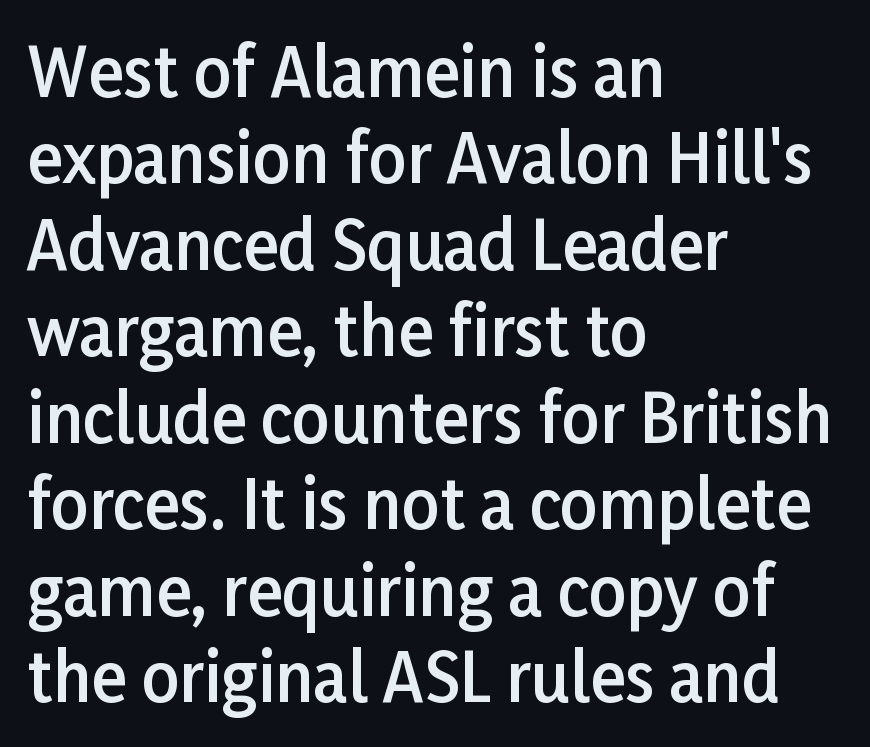
Q: Is the text bold? A: Semi-bold.
Q: Is the text italic (slanted)? A: No, it is upright.
Q: Is the typeface a serif or a sans-serif typeface? A: Sans-serif.
Q: Is the text underlined? A: No.
Q: How is the paragraph aligned? A: Left-aligned.
Q: Is the spacing between letters normal or unusually wide? A: Normal.
Q: Is the spacing between lines tight, normal or loose? A: Normal.
Q: Width (condensed, normal, or wide)? A: Normal.
Q: Stroke contrast? A: Low.
Q: x-height? A: Medium.
Q: Monospaced? A: No.
